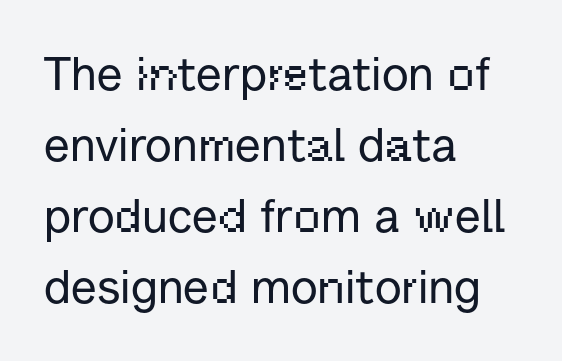
Q: Is the text italic (slanted)? A: No, it is upright.
Q: Is the typeface a serif or a sans-serif typeface? A: Sans-serif.
Q: Is the text underlined? A: No.
Q: How is the paragraph aligned? A: Left-aligned.
Q: Is the spacing between letters normal or unusually wide? A: Normal.
Q: Is the spacing between lines tight, normal or loose? A: Normal.
Q: Width (condensed, normal, or wide)? A: Normal.
Q: Stroke contrast? A: Low.
Q: x-height? A: Medium.
Q: Monospaced? A: No.
